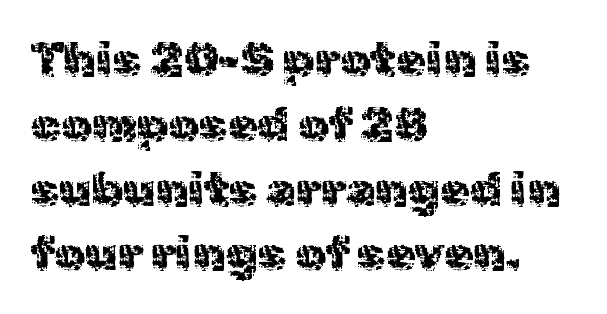
{"serif": "no", "italic": "no", "bold": "no", "weight": "regular", "width": "normal", "x_height": "medium", "monospaced": "no", "underline": "no", "align": "left", "line_spacing": "normal", "line_spacing_ratio": 1.35, "letter_spacing": "normal", "letter_spacing_em": 0.0, "glyph_px": 48}
